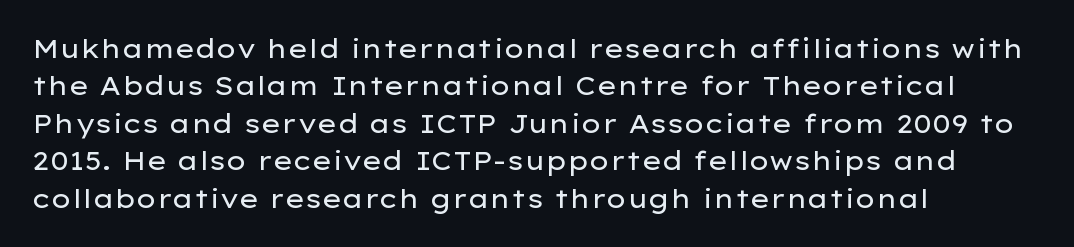
{"italic": "no", "bold": "no", "underline": "no", "align": "left", "line_spacing": "normal", "line_spacing_ratio": 1.44, "letter_spacing": "normal", "letter_spacing_em": 0.0, "glyph_px": 26}
